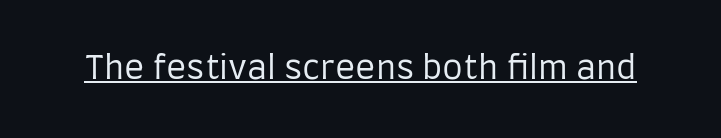
The image shows 33 px regular-weight, condensed sans-serif type, upright; set normal letter spacing, underlined; low stroke contrast and a large x-height.
